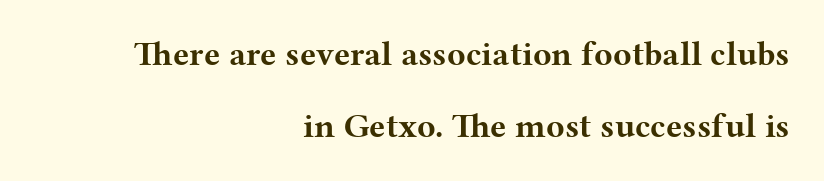
Q: Is the text bold? A: Yes.
Q: Is the text italic (slanted)? A: No, it is upright.
Q: Is the typeface a serif or a sans-serif typeface? A: Serif.
Q: Is the text underlined? A: No.
Q: How is the paragraph aligned? A: Right-aligned.
Q: Is the spacing between letters normal or unusually wide? A: Normal.
Q: Is the spacing between lines tight, normal or loose? A: Loose.
Q: Width (condensed, normal, or wide)? A: Wide.
Q: Stroke contrast? A: Medium.
Q: x-height? A: Medium.
Q: Monospaced? A: No.
